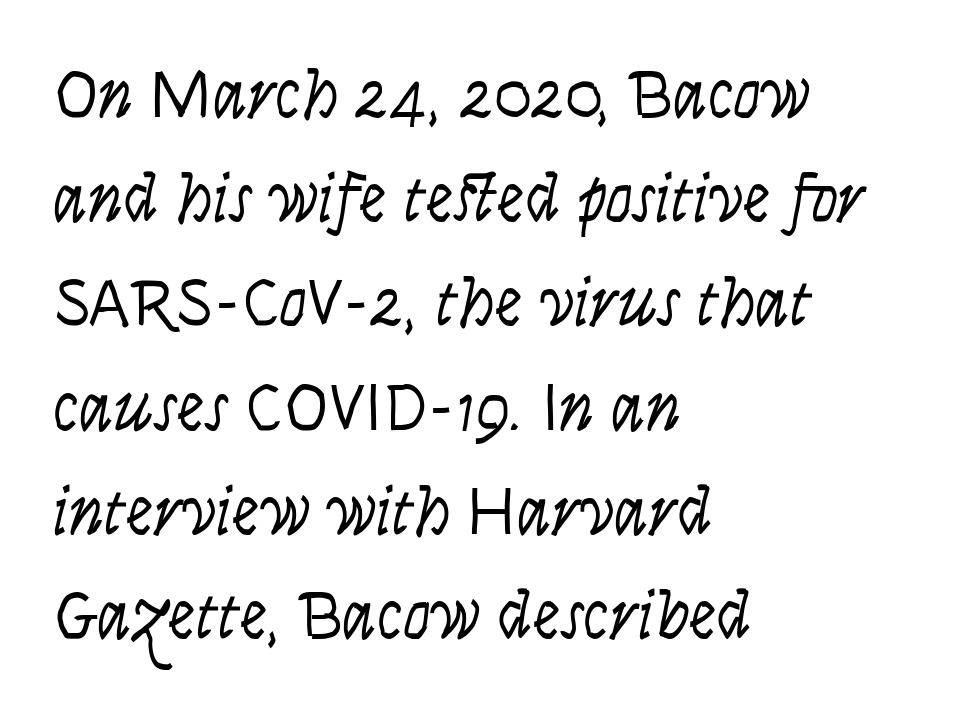
Q: Is the text bold? A: No.
Q: Is the text italic (slanted)? A: Yes.
Q: Is the typeface a serif or a sans-serif typeface? A: Sans-serif.
Q: Is the text underlined? A: No.
Q: How is the paragraph aligned? A: Left-aligned.
Q: Is the spacing between letters normal or unusually wide? A: Normal.
Q: Is the spacing between lines tight, normal or loose? A: Normal.
Q: Width (condensed, normal, or wide)? A: Condensed.
Q: Stroke contrast? A: Low.
Q: x-height? A: Large.
Q: Monospaced? A: No.
